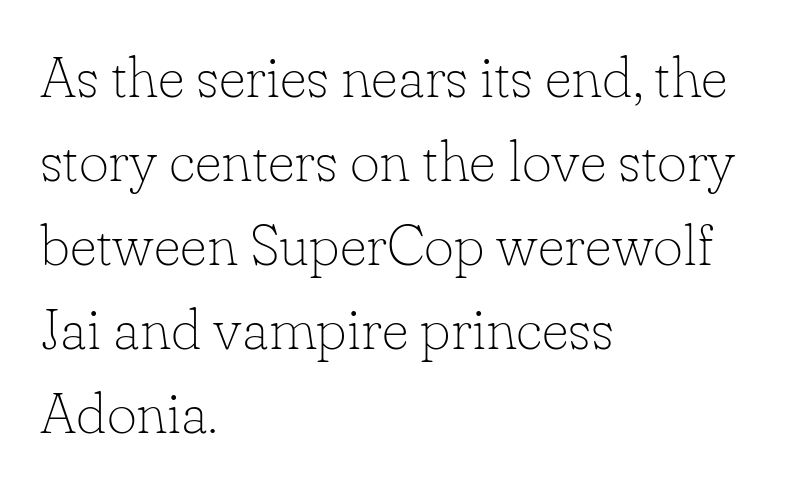
The image shows 58 px thin serif type, upright; set left-aligned, normal line spacing (1.45x), normal letter spacing, not underlined; low stroke contrast and a small x-height.
